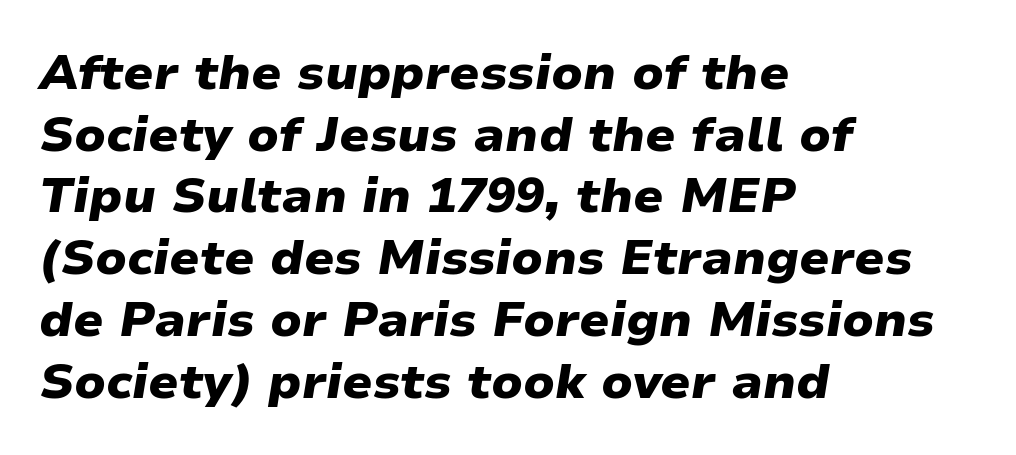
The letterforms sit shoulder to shoulder at normal distance. Check under the words: just untouched page. Character widths vary here, with narrow letters taking less room than wide ones. Quick note: italic. Is there much room between lines? A standard amount, neither cramped nor airy.
